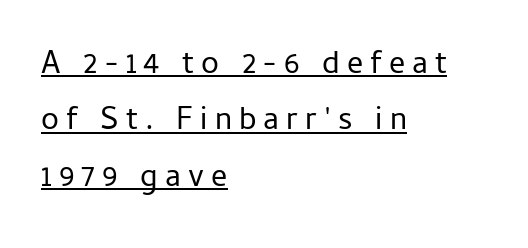
{"serif": "no", "italic": "no", "bold": "no", "weight": "regular", "width": "normal", "stroke_contrast": "low", "x_height": "medium", "monospaced": "no", "underline": "yes", "align": "left", "line_spacing_ratio": 1.76, "letter_spacing": "wide", "letter_spacing_em": 0.22, "glyph_px": 32}
